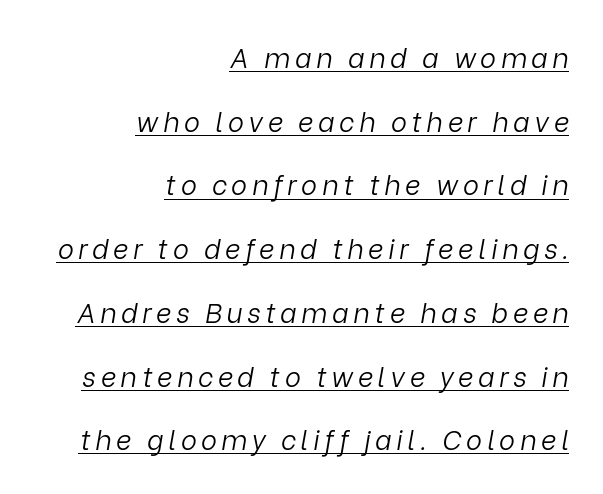
Quick note: underline on. Compared with a typical body face, this is equally light or lighter still. The passage shown leans; its letterforms are oblique. Reading down the block, your eye finds every line finishing at a fixed right position. Successive baselines arrive slowly, with a big drop between each.
